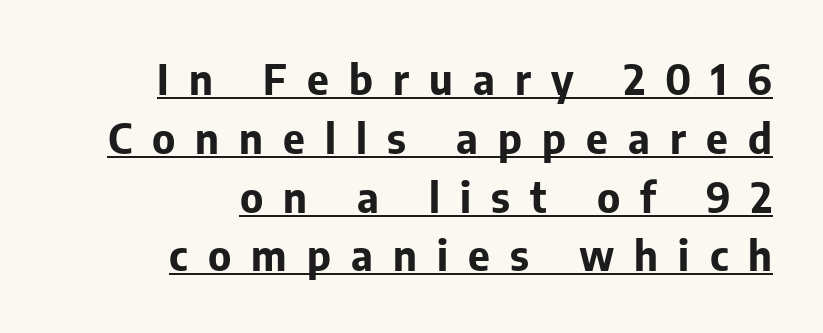
The image shows 42 px bold sans-serif type, upright; set right-aligned, normal line spacing (1.4x), unusually wide letter spacing (+0.48 em), underlined; low stroke contrast and a medium x-height.
